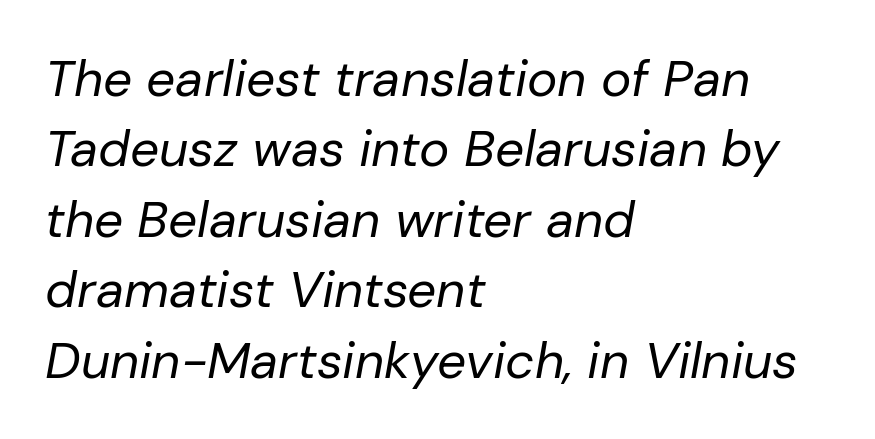
A quiet, ordinary-to-light weight characterises the typeface. Compared with typical body copy, the letter spacing here is the same. Proportional: the letters do not fall into vertical columns. These lines are set flush left with a ragged right edge.
